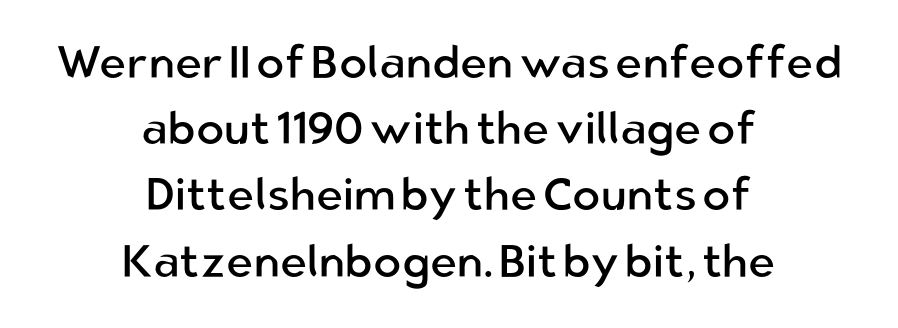
The image shows 46 px regular-weight sans-serif type, upright; set centered, normal line spacing (1.44x), normal letter spacing, not underlined; low stroke contrast and a medium x-height.
